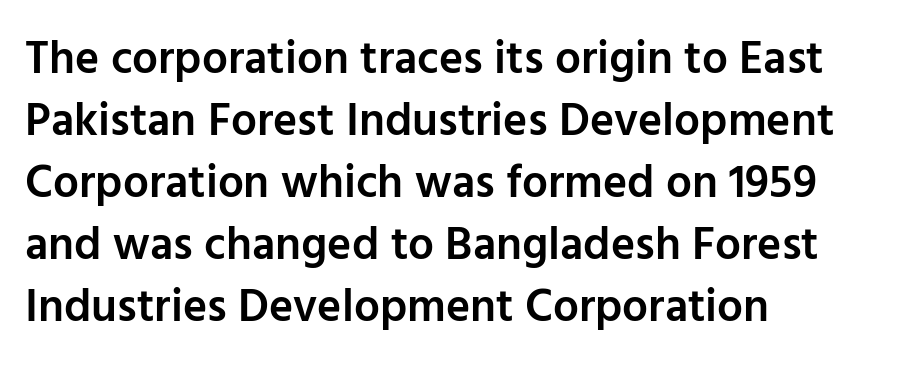
The typesetting leans somewhat heavy: a semibold. Short note: letters normally spaced. Short and long lines alike share a common starting point at left. Stroke terminals: plain, sans-serif.
